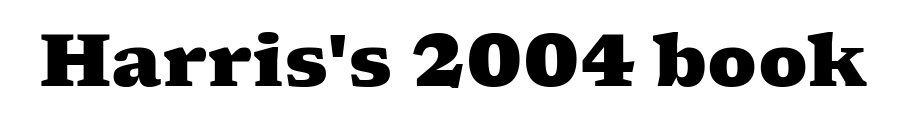
The image shows 73 px heavy, wide serif type; set normal letter spacing, not underlined; medium stroke contrast and a medium x-height.
